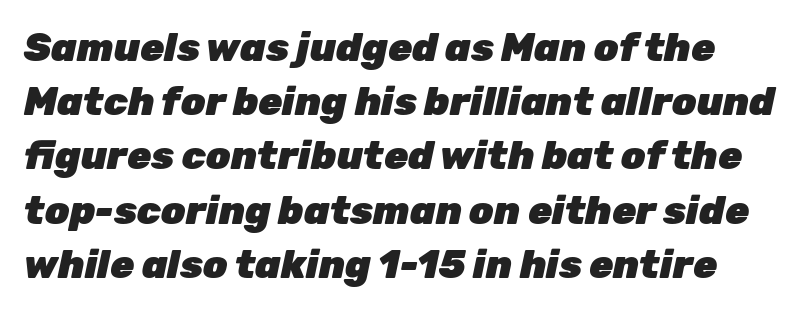
{"italic": "yes", "lean": "right", "slant_degrees": 12, "bold": "yes", "weight": "heavy", "width": "normal", "stroke_contrast": "low", "x_height": "medium", "monospaced": "no", "underline": "no", "line_spacing": "normal", "line_spacing_ratio": 1.39, "letter_spacing": "normal", "letter_spacing_em": 0.0, "glyph_px": 39}
